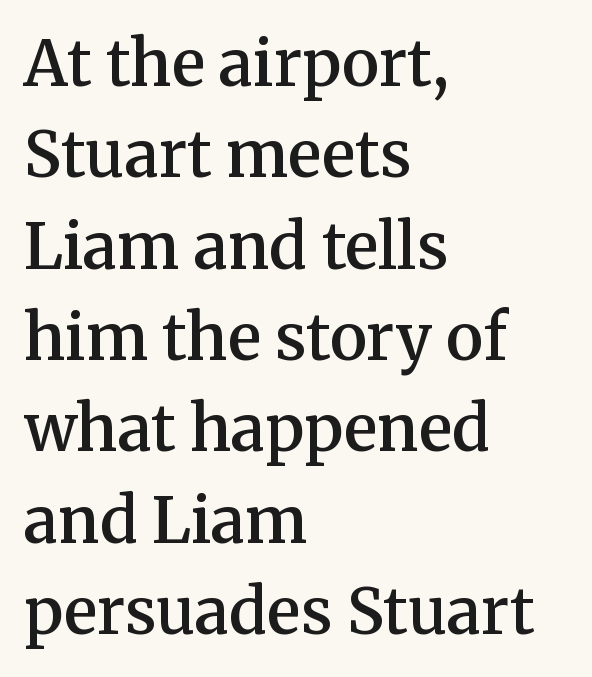
Do the characters align in a grid? No, the font is proportional. Posture: straight, roman, zero tilt. Letter spacing: default. Honestly, the row spacing looks completely unremarkable. Check where the strokes stop: tiny serifs finish them off.
